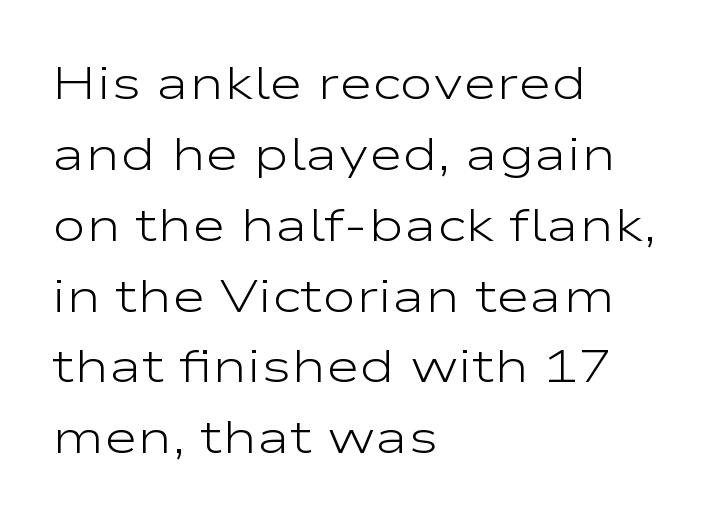
Q: Is the text bold? A: No.
Q: Is the text italic (slanted)? A: No, it is upright.
Q: Is the typeface a serif or a sans-serif typeface? A: Sans-serif.
Q: Is the text underlined? A: No.
Q: How is the paragraph aligned? A: Left-aligned.
Q: Is the spacing between letters normal or unusually wide? A: Normal.
Q: Is the spacing between lines tight, normal or loose? A: Normal.
Q: Width (condensed, normal, or wide)? A: Wide.
Q: Stroke contrast? A: Low.
Q: x-height? A: Medium.
Q: Monospaced? A: No.
